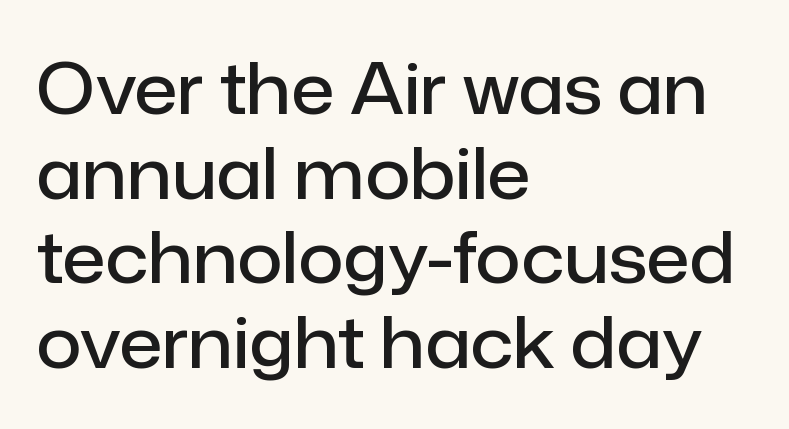
The image shows 70 px semibold sans-serif type, upright; set left-aligned, line spacing 1.21x, normal letter spacing, not underlined; low stroke contrast and a medium x-height.
